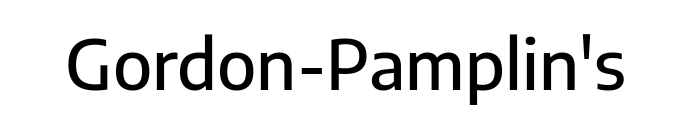
Is there any slant? The stems are plumb. Has an underline been added? It has not. Think of a printed novel: that variable character pitch is what you see here. The letterforms sit shoulder to shoulder at normal distance.
